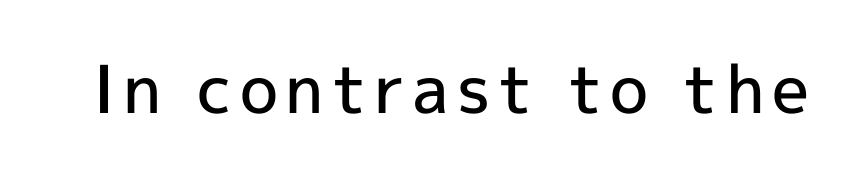
{"serif": "no", "italic": "no", "bold": "semi", "weight": "semibold", "width": "normal", "x_height": "medium", "monospaced": "no", "underline": "no", "glyph_px": 66}
